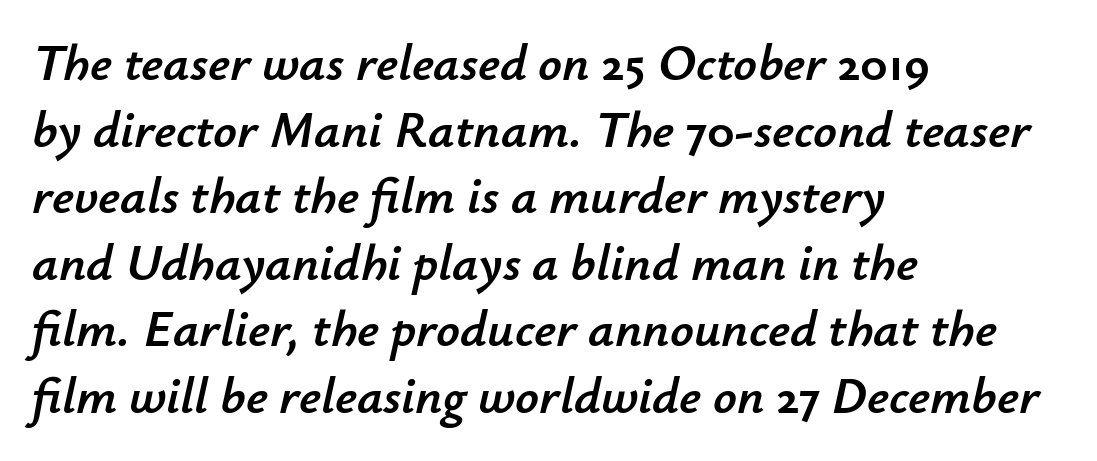
The passage shown is typed in a proportional face where columns would drift. The letters are slanted; this is an italic face. Line beginnings align vertically; line endings do not. Line spacing here is normal. The type is set solid horizontally, with unmodified tracking.
